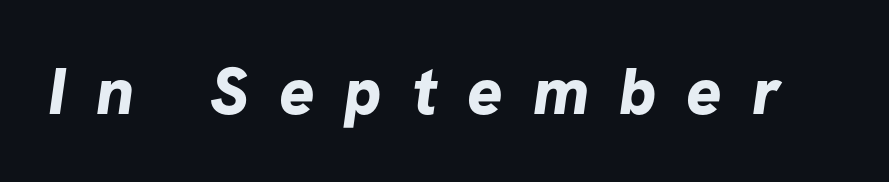
The letters advance in unequal steps, a hallmark of proportional type. The font family rendered here belongs to the sans-serif group. Plenty of ink on the page — the face is bold. The horizontal fit of the characters is loose and conspicuously gappy. Descenders are the only things crossing below the line.
